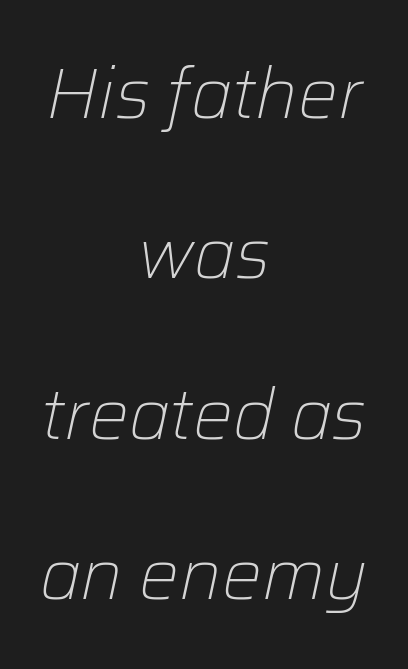
This is oblique type, the kind used for emphasis or titles. No word sits above an underline. The horizontal fit of the characters is conventional and even. This block would shrink considerably if given ordinary leading; it's expanded now.
